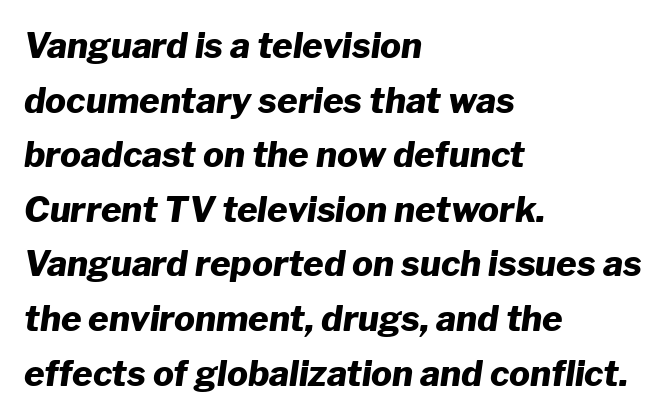
Short and long lines alike share a common starting point at left. Letters rest on an invisible, unmarked baseline. Caption: bold face, heavy strokes. In terms of letterspacing, this is plain default setting. Slant detected: the letters are inclined. Looks like regular typesetting: each glyph gets only the width it needs.
